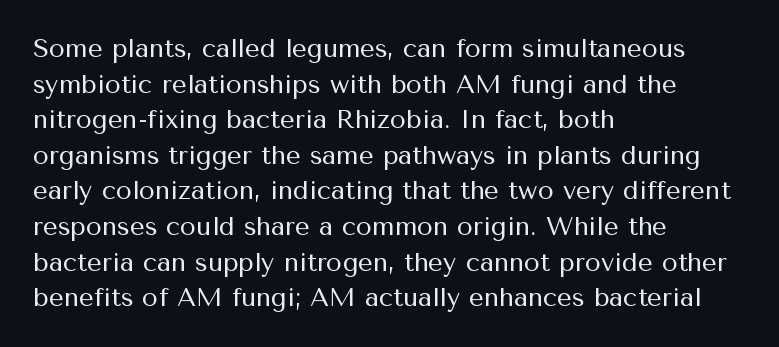
The image shows 26 px text type, upright; set left-aligned, normal line spacing (1.37x), normal letter spacing, not underlined.
